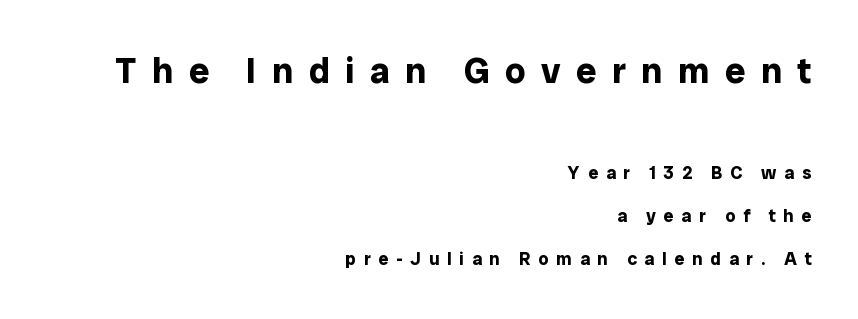
The image shows 36 px bold sans-serif type, upright; set right-aligned, loose line spacing (2.38x), unusually wide letter spacing (+0.43 em), not underlined; the first (top) block is 2.0x larger; low stroke contrast and a medium x-height.
